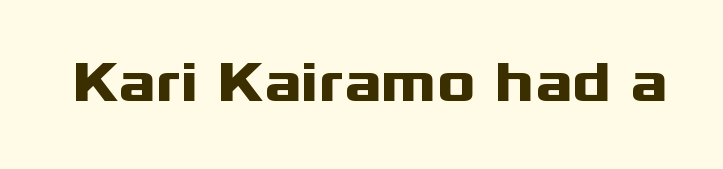
Posture: upright roman. The face used here is proportionally spaced, like ordinary book or web type. Only glyphs here, with clear space below each row. Here the glyphs are tracked normally, forming tight word shapes. Weight: bold. Regarding serifs, this sample does without them.
